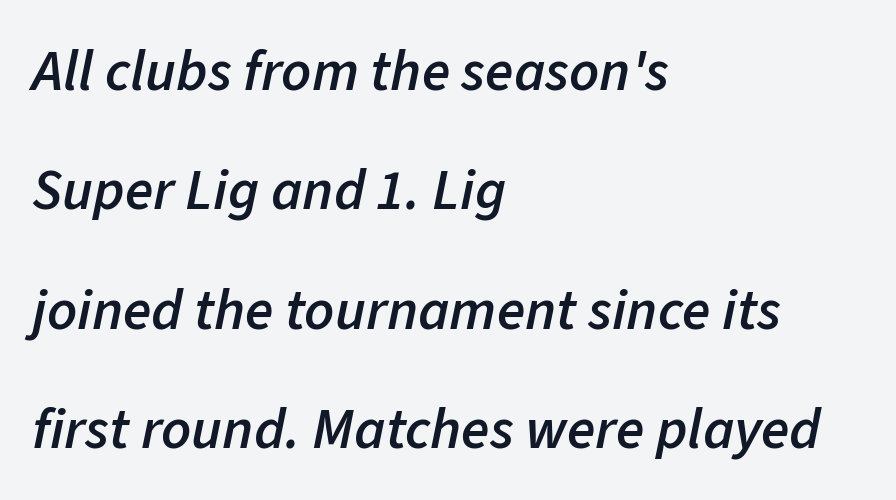
Varying glyph widths throughout — classic text-font behaviour. The tracking reads as untouched default to a designer's eye. Regarding leading, the lines here are spaced well apart. Clear beneath every line of the passage. The characters look somewhat weighty, a semibold short of true bold. The paragraph shown leans on its left margin.
